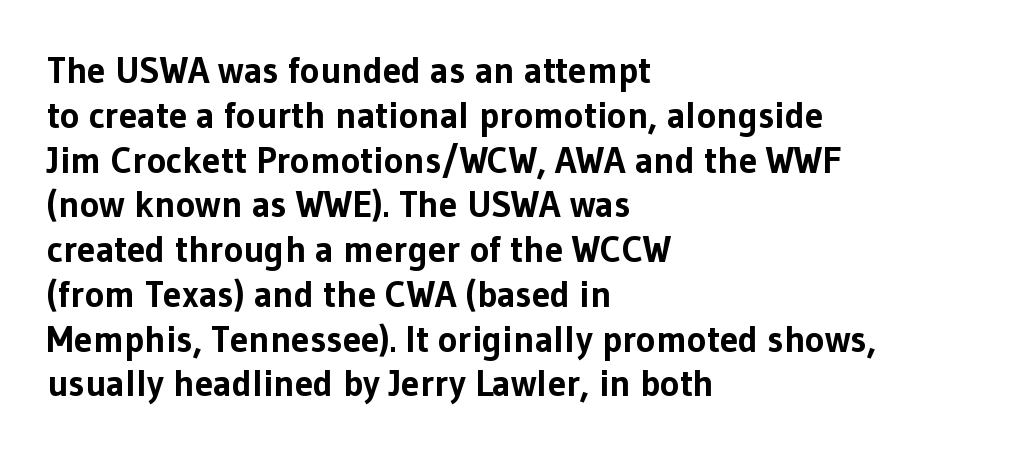
Note the varied advance widths — an 'i' is clearly narrower than an 'm'. Tall strokes in this sample are plumb rather than angled. The face used here is rendered with its standard letterfit. Which margin do the lines hug? The left one — the right edge is uneven. Each letter's strokes conclude bluntly, with no projecting serifs. Descender tails drop into unmarked territory.
